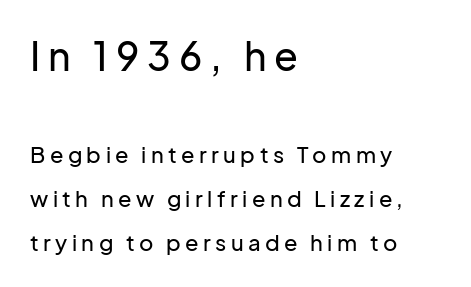
Q: Is the text italic (slanted)? A: No, it is upright.
Q: Is the typeface a serif or a sans-serif typeface? A: Sans-serif.
Q: Is the text underlined? A: No.
Q: How is the paragraph aligned? A: Left-aligned.
Q: Is the spacing between letters normal or unusually wide? A: Unusually wide.
Q: Is the spacing between lines tight, normal or loose? A: Loose.
Q: Which block of text is set in a larger size, the first (top) or the second (bottom)? A: The first (top) one.
Q: Width (condensed, normal, or wide)? A: Normal.
Q: Stroke contrast? A: Low.
Q: x-height? A: Medium.
Q: Monospaced? A: No.
